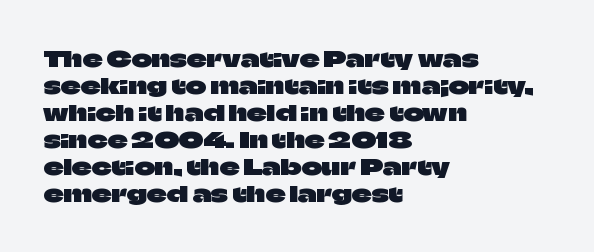
The image shows 22 px text type, upright; set left-aligned, line spacing 1.23x, normal letter spacing, not underlined.
